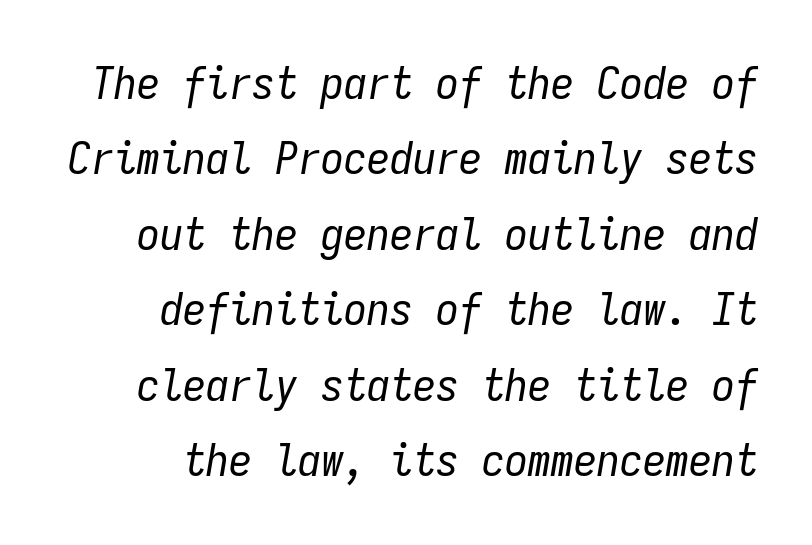
Horizontally, the lines are justified to the trailing edge only. Looks like terminal output: every glyph gets an equal slot. Style check: oblique. What stands out about the letter spacing? Nothing — it is the standard amount. Any mark beneath the type? The region is blank.
